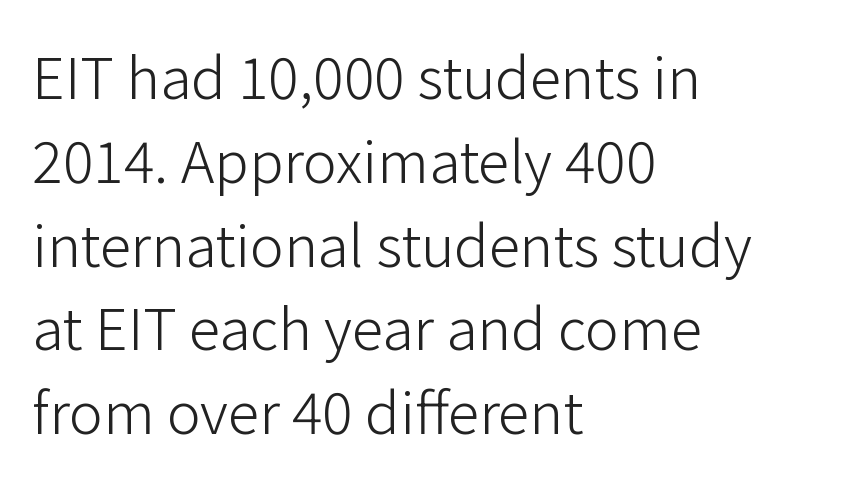
The block of text has a typical density, with ordinary space between rows. You could not count columns in this text — the font is proportionally spaced. This rendering employs a face without finishing strokes, i.e., a sans-serif. Weight: regular or lighter.
